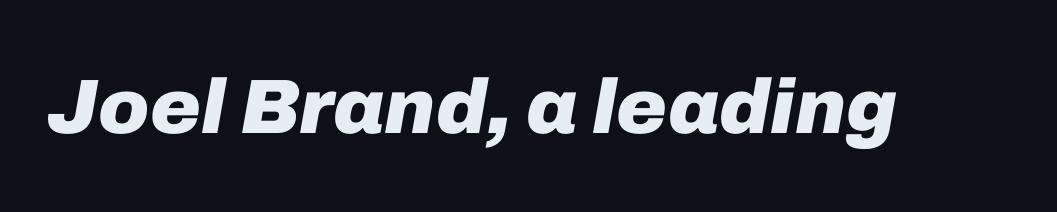
How are the letters spaced? Ordinarily, with no added tracking. The words here are not underlined. Summary of weight: heavy, a full bold. The letters are slanted; this is an italic face. Spacing verdict: proportional, widths tailored to each character.
